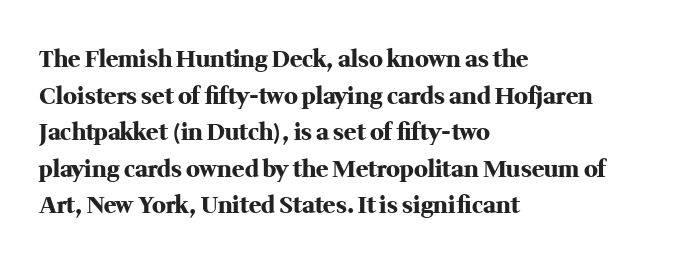
Q: Is the text bold? A: Yes.
Q: Is the text italic (slanted)? A: No, it is upright.
Q: Is the text underlined? A: No.
Q: How is the paragraph aligned? A: Left-aligned.
Q: Is the spacing between letters normal or unusually wide? A: Normal.
Q: Is the spacing between lines tight, normal or loose? A: Normal.
